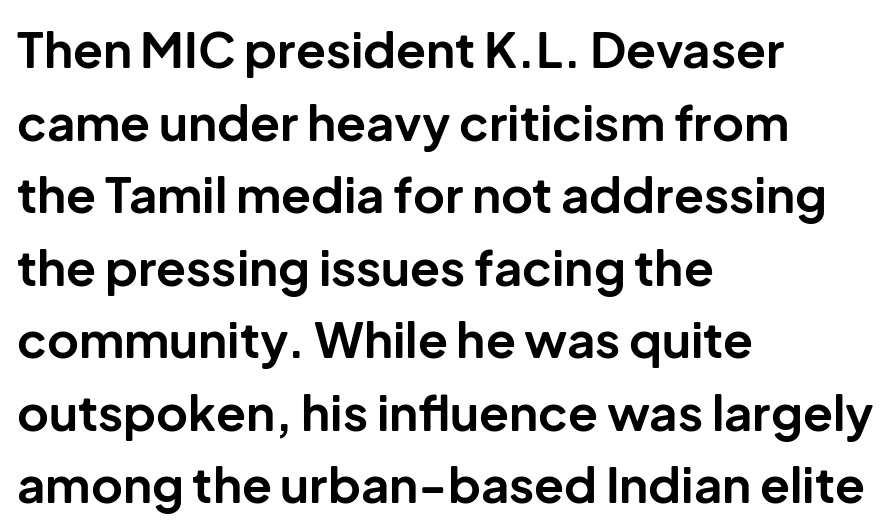
The image shows 49 px bold sans-serif type, upright; set left-aligned, normal line spacing (1.48x), normal letter spacing, not underlined; low stroke contrast and a medium x-height.
